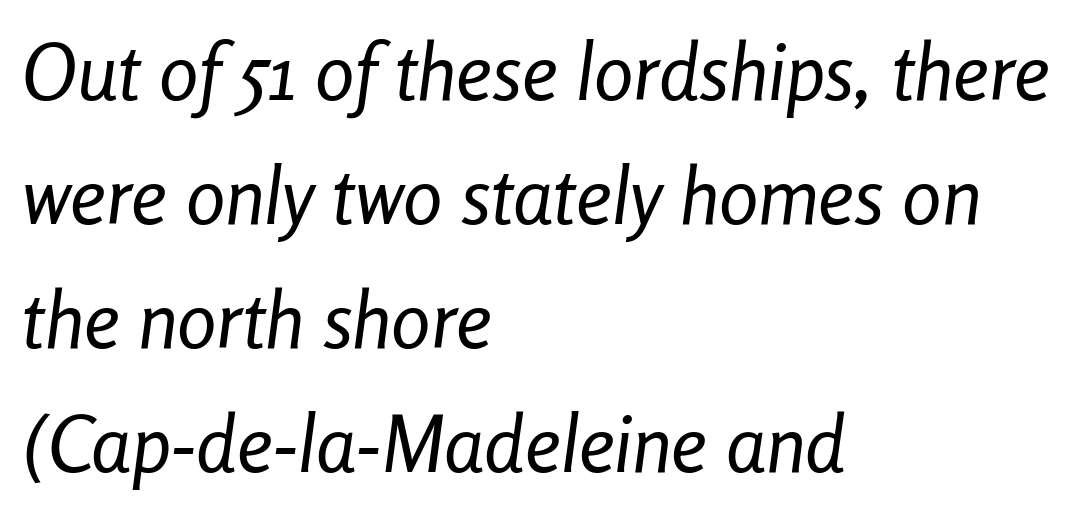
Notice how descenders clear the ascenders below comfortably — that's standard leading. The lines in this sample share a left origin and differ only in where they stop. Rule under the text: the space is simply empty. Every character sits at an angle, as italics do. The horizontal fit of the characters is conventional and even. The face used here is proportionally spaced, like ordinary book or web type.
